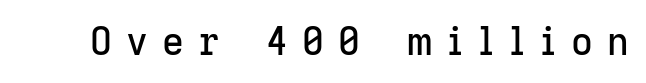
Q: Is the text italic (slanted)? A: No, it is upright.
Q: Is the typeface a serif or a sans-serif typeface? A: Sans-serif.
Q: Is the text underlined? A: No.
Q: Is the spacing between letters normal or unusually wide? A: Unusually wide.
Q: Width (condensed, normal, or wide)? A: Normal.
Q: Stroke contrast? A: Low.
Q: x-height? A: Medium.
Q: Monospaced? A: No.
